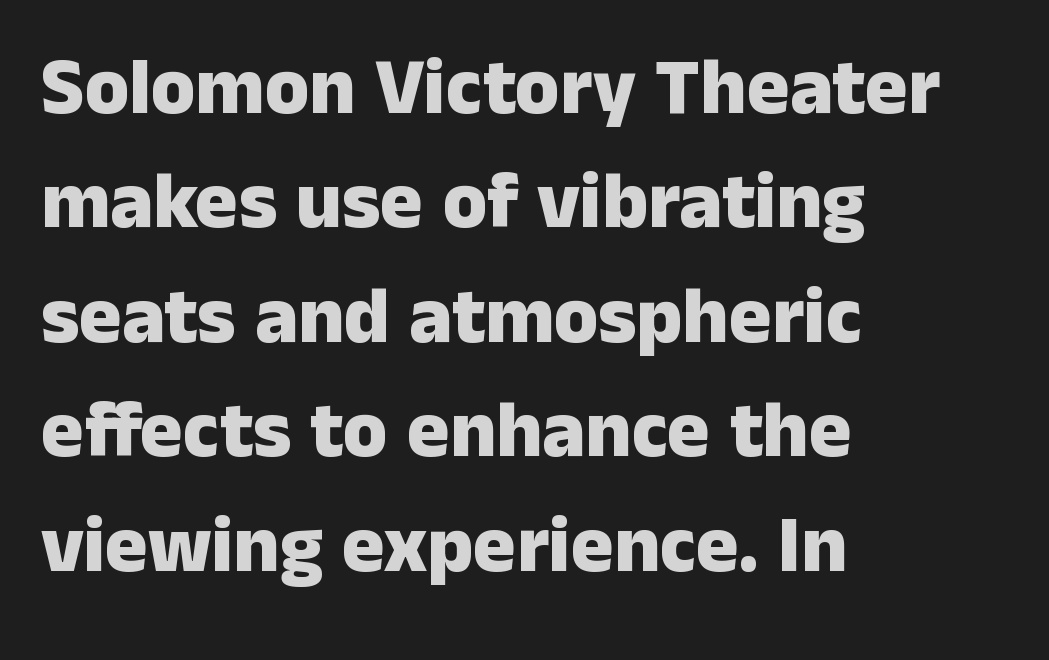
{"serif": "no", "italic": "no", "bold": "yes", "weight": "heavy", "width": "normal", "stroke_contrast": "low", "x_height": "medium", "monospaced": "no", "underline": "no", "align": "left", "line_spacing": "normal", "line_spacing_ratio": 1.43, "letter_spacing": "normal", "letter_spacing_em": 0.0, "glyph_px": 80}
